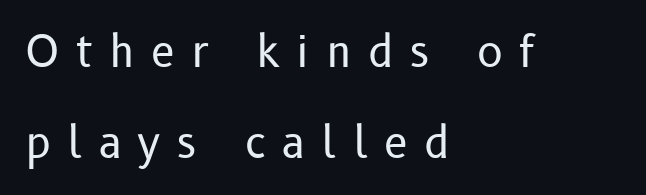
The image shows 43 px regular-weight sans-serif type, upright; set left-aligned, loose line spacing (2.12x), unusually wide letter spacing (+0.38 em), not underlined; low stroke contrast and a medium x-height.
